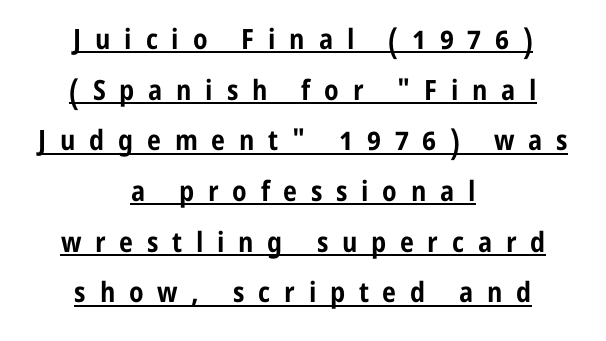
{"serif": "no", "italic": "no", "bold": "yes", "weight": "bold", "width": "condensed", "stroke_contrast": "low", "x_height": "medium", "monospaced": "no", "underline": "yes", "align": "center", "line_spacing_ratio": 1.81, "letter_spacing": "wide", "letter_spacing_em": 0.49, "glyph_px": 28}
